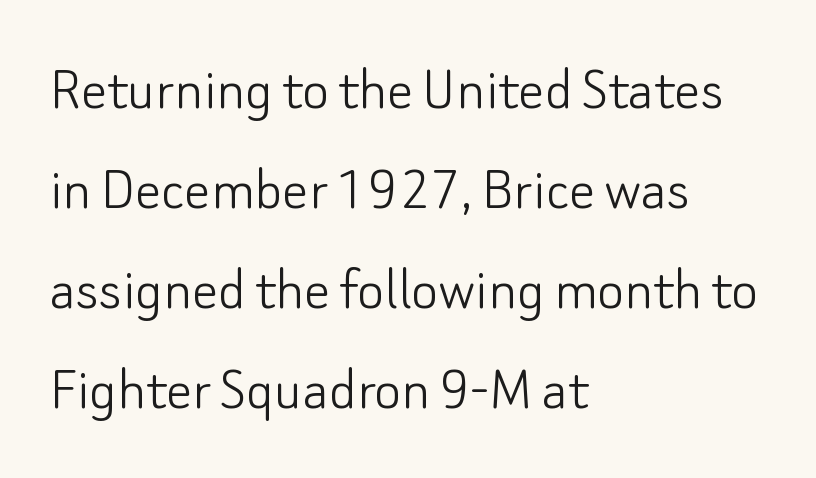
Weight: in the light-to-regular range. Spacing verdict: proportional, widths tailored to each character. A typesetter would call this leading conventional body-copy spacing. The designer went with a sans here, leaving each stem footless. The text block is weighted toward the left margin, trailing off unevenly rightward. Just letters on the line, the space beneath them empty.
